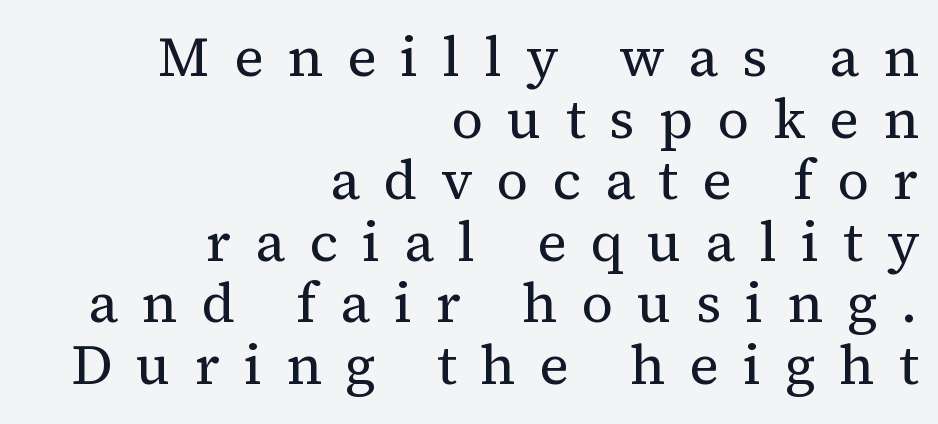
Q: Is the text bold? A: No.
Q: Is the text italic (slanted)? A: No, it is upright.
Q: Is the typeface a serif or a sans-serif typeface? A: Serif.
Q: Is the text underlined? A: No.
Q: How is the paragraph aligned? A: Right-aligned.
Q: Is the spacing between letters normal or unusually wide? A: Unusually wide.
Q: Is the spacing between lines tight, normal or loose? A: Tight.
Q: Width (condensed, normal, or wide)? A: Normal.
Q: Stroke contrast? A: Medium.
Q: x-height? A: Medium.
Q: Monospaced? A: No.
